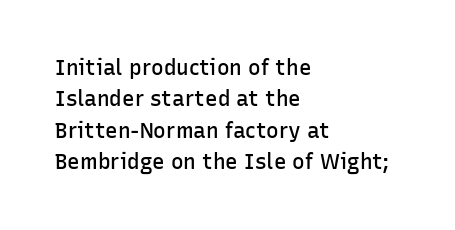
Emphasis by weight is partial: semibold. A typesetter would call this leading conventional body-copy spacing. The rendering keeps characters at their native spacing. This is roman type, the default non-slanted kind. Compared with a centered layout, this one pins lines to the left instead.
